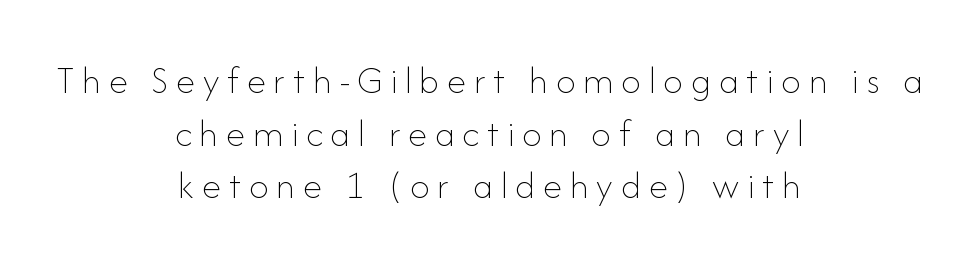
{"italic": "no", "bold": "no", "weight": "thin", "width": "normal", "stroke_contrast": "low", "x_height": "small", "monospaced": "no", "underline": "no", "align": "center", "line_spacing": "normal", "line_spacing_ratio": 1.35, "letter_spacing": "wide", "letter_spacing_em": 0.2, "glyph_px": 39}
